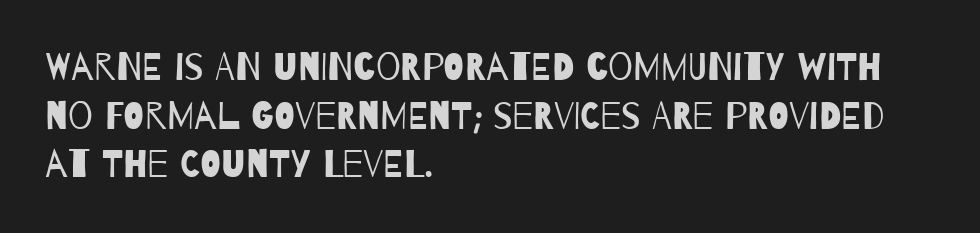
The image shows 39 px regular-weight, condensed sans-serif type; set left-aligned, normal line spacing (1.25x), normal letter spacing, not underlined; low stroke contrast and a large x-height.
